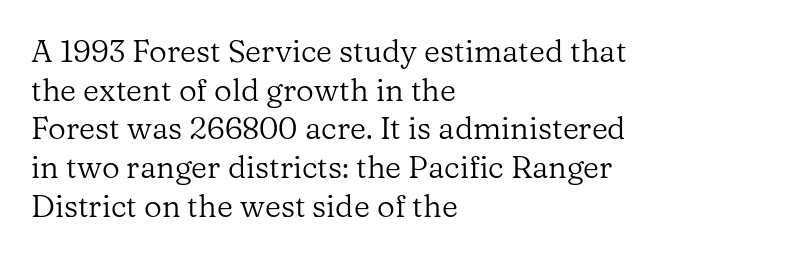
Q: Is the text bold? A: No.
Q: Is the text italic (slanted)? A: No, it is upright.
Q: Is the typeface a serif or a sans-serif typeface? A: Serif.
Q: Is the text underlined? A: No.
Q: How is the paragraph aligned? A: Left-aligned.
Q: Is the spacing between letters normal or unusually wide? A: Normal.
Q: Is the spacing between lines tight, normal or loose? A: Normal.
Q: Width (condensed, normal, or wide)? A: Normal.
Q: Stroke contrast? A: Low.
Q: x-height? A: Medium.
Q: Monospaced? A: No.
